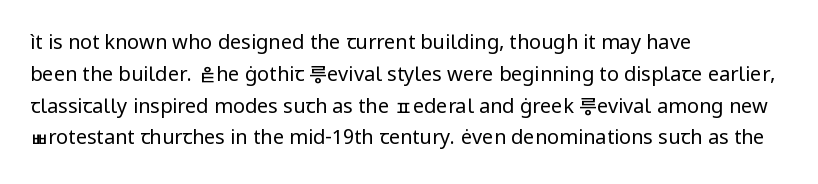
This is not heavy type; no bold has been used. Tracking here is standard; glyphs follow each other at the usual distance. Horizontal bands of white between lines are of average thickness. Underlining? Definitely not there. A student would call this left alignment; a typographer would say flush left, rag right.
